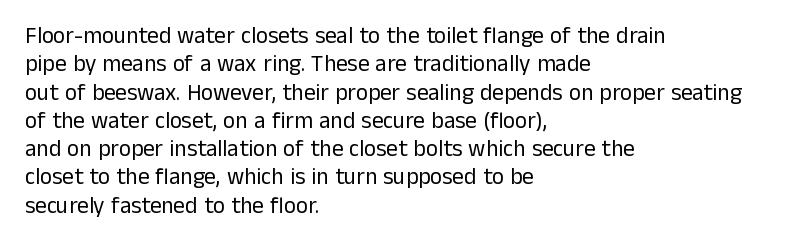
Nobody touched the tracking dial on this one. Visually the block forms a straight wall on the left and a jagged coastline on the right. Posture: upright roman. Beneath every word, the page is bare.
